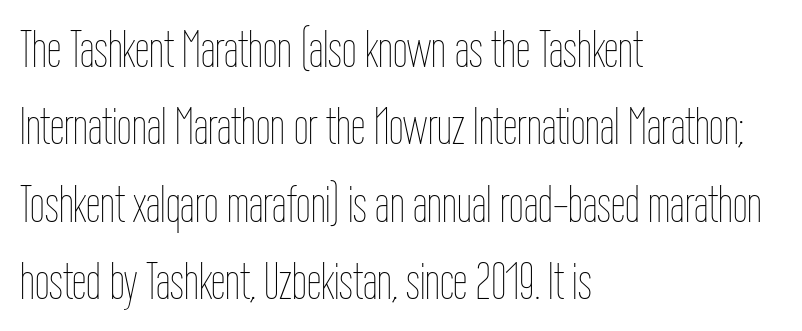
{"italic": "no", "bold": "no", "weight": "thin", "width": "condensed", "stroke_contrast": "low", "x_height": "medium", "monospaced": "no", "underline": "no", "align": "left", "line_spacing": "normal", "line_spacing_ratio": 1.49, "letter_spacing": "normal", "letter_spacing_em": 0.0, "glyph_px": 52}
